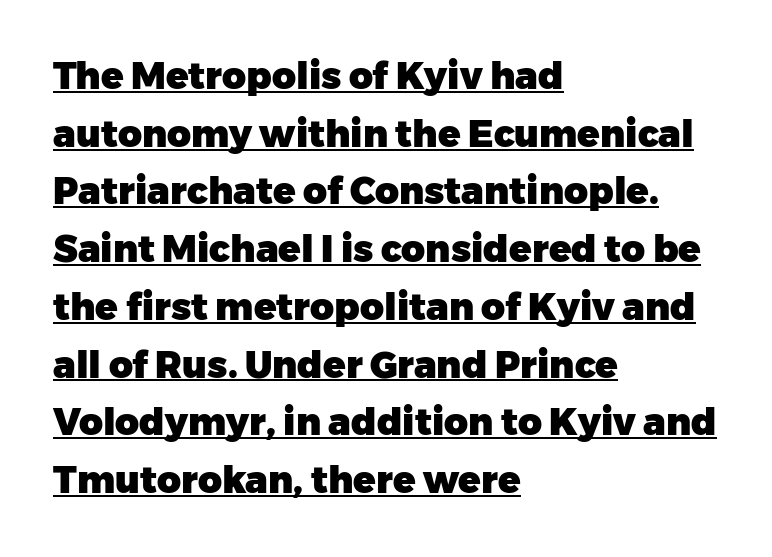
{"serif": "no", "italic": "no", "bold": "yes", "weight": "heavy", "width": "normal", "stroke_contrast": "low", "x_height": "medium", "monospaced": "no", "underline": "yes", "align": "left", "line_spacing": "normal", "line_spacing_ratio": 1.56, "letter_spacing": "normal", "letter_spacing_em": 0.0, "glyph_px": 37}
